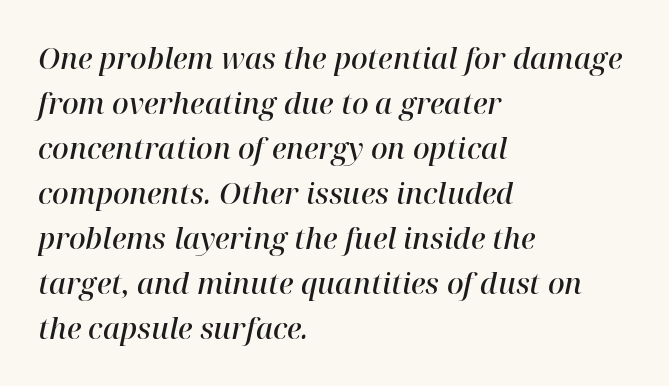
The image shows 29 px semibold serif type, italic (leaning right); set left-aligned, normal line spacing (1.55x), normal letter spacing, not underlined; high stroke contrast and a medium x-height.
